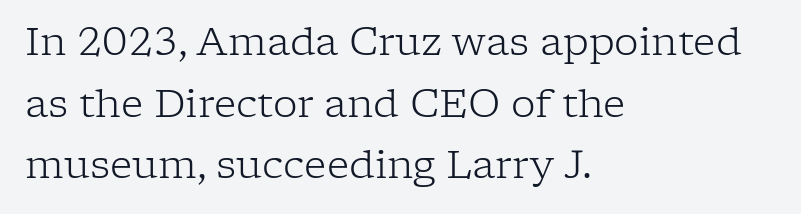
{"serif": "yes", "italic": "no", "bold": "no", "weight": "light", "width": "normal", "stroke_contrast": "low", "x_height": "medium", "monospaced": "no", "underline": "no", "align": "left", "line_spacing": "normal", "line_spacing_ratio": 1.58, "letter_spacing": "normal", "letter_spacing_em": 0.0, "glyph_px": 39}
